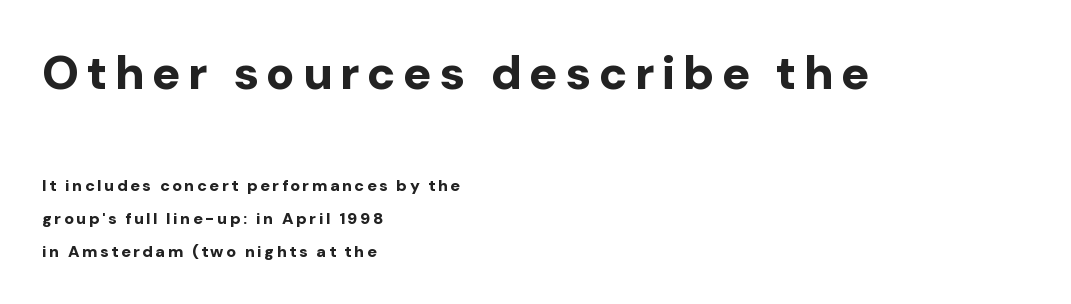
Q: Is the text bold? A: Yes.
Q: Is the text italic (slanted)? A: No, it is upright.
Q: Is the typeface a serif or a sans-serif typeface? A: Sans-serif.
Q: Is the text underlined? A: No.
Q: How is the paragraph aligned? A: Left-aligned.
Q: Is the spacing between lines tight, normal or loose? A: Loose.
Q: Which block of text is set in a larger size, the first (top) or the second (bottom)? A: The first (top) one.
Q: Width (condensed, normal, or wide)? A: Normal.
Q: Stroke contrast? A: Low.
Q: x-height? A: Medium.
Q: Monospaced? A: No.
